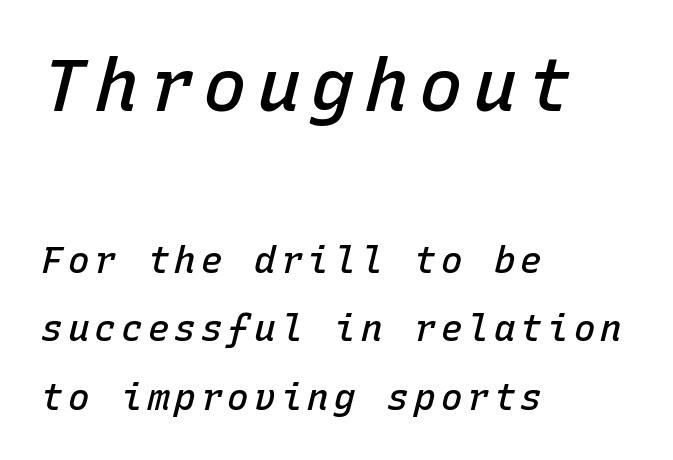
Q: Is the text bold? A: Semi-bold.
Q: Is the text italic (slanted)? A: Yes, it leans right by about 15 degrees.
Q: Is the text underlined? A: No.
Q: How is the paragraph aligned? A: Left-aligned.
Q: Is the spacing between lines tight, normal or loose? A: Loose.
Q: Which block of text is set in a larger size, the first (top) or the second (bottom)? A: The first (top) one.
Q: Width (condensed, normal, or wide)? A: Normal.
Q: Stroke contrast? A: Low.
Q: x-height? A: Medium.
Q: Monospaced? A: Yes.
